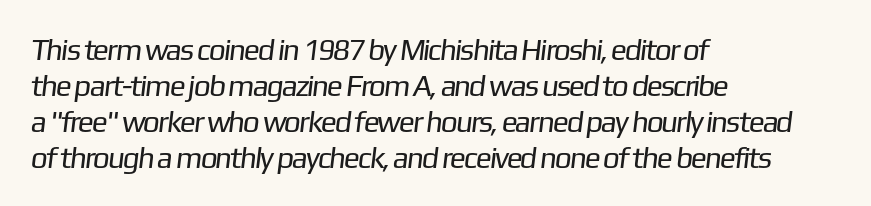
The image shows 30 px regular-weight sans-serif type; set left-aligned, line spacing 1.2x, normal letter spacing, not underlined; low stroke contrast and a medium x-height.
